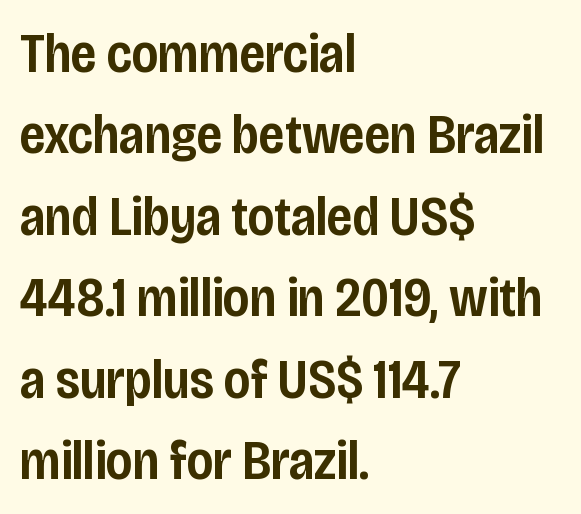
The image shows 55 px semibold, condensed sans-serif type, upright; set left-aligned, normal line spacing (1.48x), normal letter spacing, not underlined; low stroke contrast and a large x-height.
